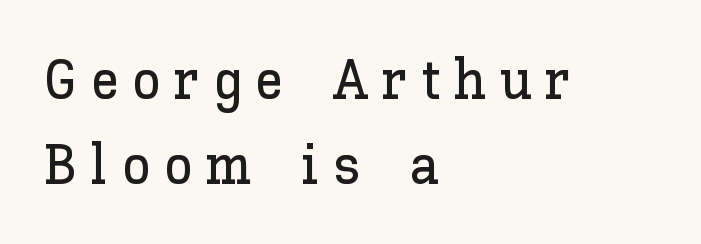
{"italic": "no", "width": "normal", "stroke_contrast": "low", "x_height": "medium", "monospaced": "no", "underline": "no", "align": "left", "line_spacing": "normal", "line_spacing_ratio": 1.5, "letter_spacing": "wide", "letter_spacing_em": 0.24, "glyph_px": 57}
